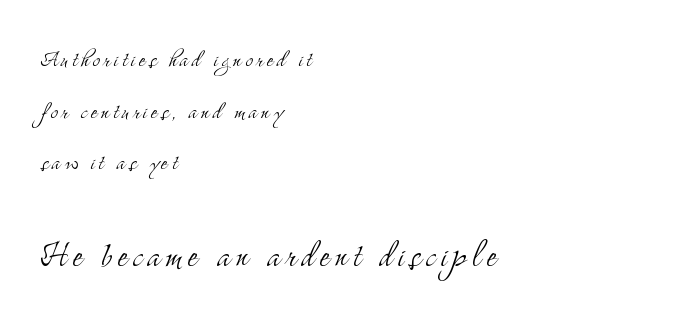
{"serif": "yes", "bold": "no", "weight": "light", "width": "condensed", "stroke_contrast": "medium", "x_height": "small", "monospaced": "no", "underline": "no", "align": "left", "line_spacing_ratio": 1.84, "larger_block": "second", "size_ratio": 1.5, "glyph_px": 42}
